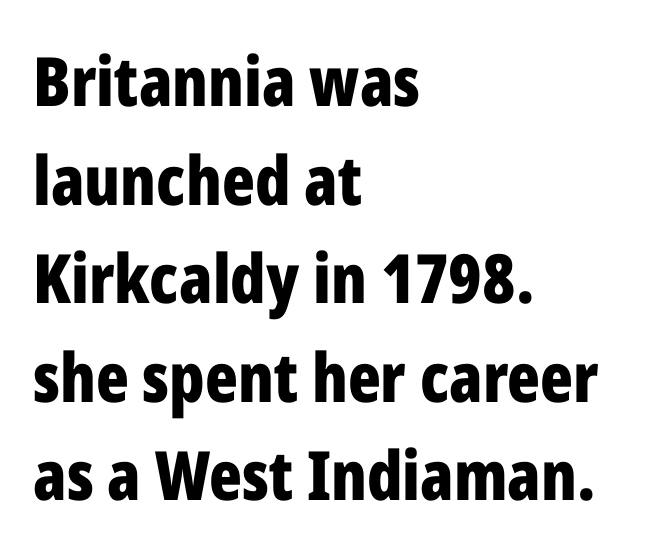
The ragged edge is on the right, which tells us the setting is flush left. Observe the ordinary spacing: letters are neighbours, not strangers. The glyphs in this specimen are sans serif. Unlike italic type, these characters show no tilt at all. Interline gaps are of average width in this sample. Underline: absent.
